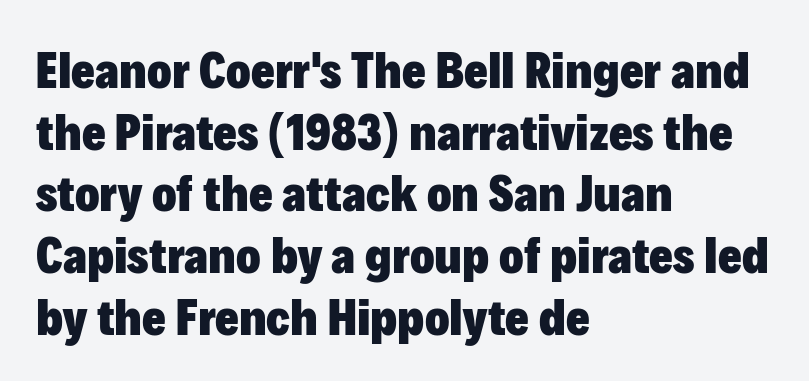
{"serif": "no", "italic": "no", "bold": "yes", "weight": "heavy", "width": "normal", "stroke_contrast": "low", "x_height": "medium", "monospaced": "no", "underline": "no", "align": "left", "line_spacing_ratio": 1.21, "letter_spacing": "normal", "letter_spacing_em": 0.0, "glyph_px": 51}
